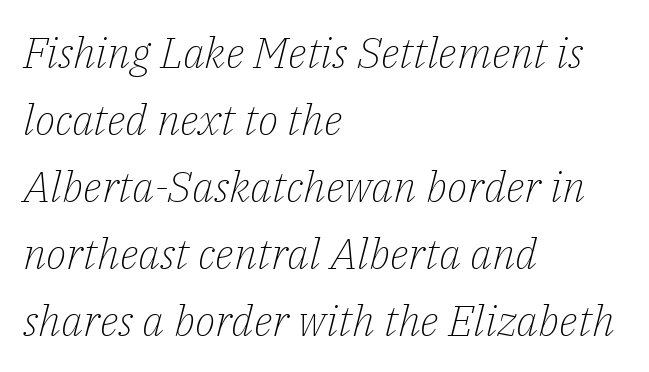
Q: Is the text bold? A: No.
Q: Is the text italic (slanted)? A: Yes, it leans right by about 14 degrees.
Q: Is the typeface a serif or a sans-serif typeface? A: Serif.
Q: Is the text underlined? A: No.
Q: How is the paragraph aligned? A: Left-aligned.
Q: Is the spacing between letters normal or unusually wide? A: Normal.
Q: Is the spacing between lines tight, normal or loose? A: Normal.
Q: Width (condensed, normal, or wide)? A: Normal.
Q: Stroke contrast? A: Low.
Q: x-height? A: Medium.
Q: Monospaced? A: No.
